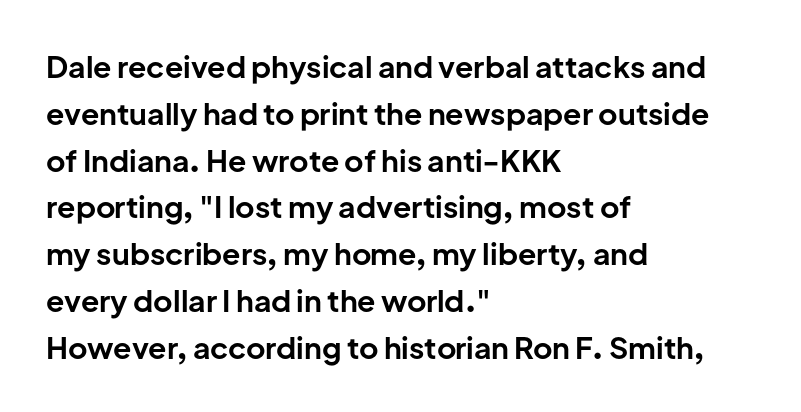
Q: Is the text bold? A: Yes.
Q: Is the text italic (slanted)? A: No, it is upright.
Q: Is the typeface a serif or a sans-serif typeface? A: Sans-serif.
Q: Is the text underlined? A: No.
Q: How is the paragraph aligned? A: Left-aligned.
Q: Is the spacing between letters normal or unusually wide? A: Normal.
Q: Is the spacing between lines tight, normal or loose? A: Normal.
Q: Width (condensed, normal, or wide)? A: Normal.
Q: Stroke contrast? A: Low.
Q: x-height? A: Medium.
Q: Monospaced? A: No.
